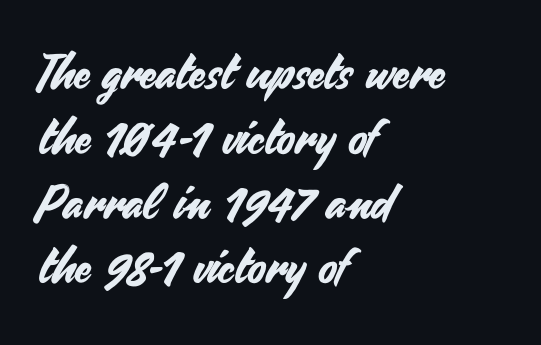
Nothing sits at the stroke ends, so this counts as sans-serif. The passage shown is typed in a proportional face where columns would drift. This block has exactly the height ordinary leading produces. You could call the tracking neutral — neither tight nor loose. Leftover space on each line is placed entirely after the last word.
